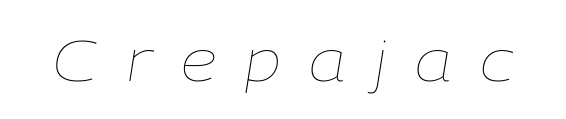
Q: Is the text bold? A: No.
Q: Is the text italic (slanted)? A: Yes, it leans right by about 9 degrees.
Q: Is the text underlined? A: No.
Q: Is the spacing between letters normal or unusually wide? A: Unusually wide.
Q: Width (condensed, normal, or wide)? A: Normal.
Q: Stroke contrast? A: Low.
Q: x-height? A: Medium.
Q: Monospaced? A: No.
